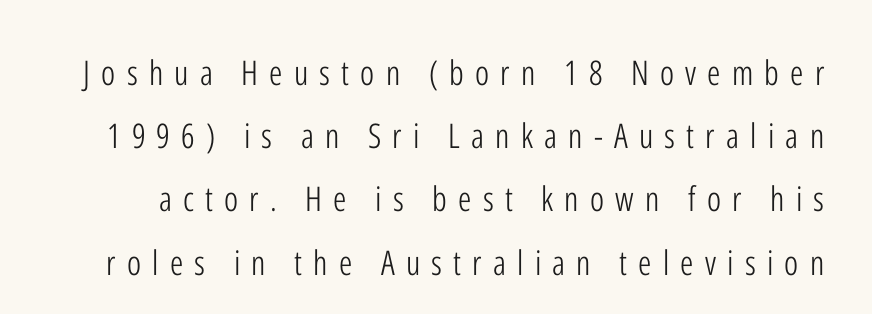
{"serif": "no", "italic": "no", "bold": "no", "weight": "light", "width": "condensed", "stroke_contrast": "low", "x_height": "medium", "monospaced": "no", "underline": "no", "line_spacing_ratio": 1.86, "letter_spacing": "wide", "letter_spacing_em": 0.33, "glyph_px": 34}
